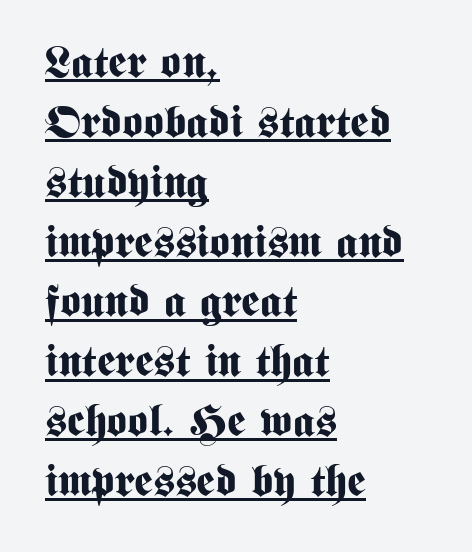
Q: Is the text bold? A: Yes.
Q: Is the text italic (slanted)? A: No, it is upright.
Q: Is the typeface a serif or a sans-serif typeface? A: Sans-serif.
Q: Is the text underlined? A: Yes.
Q: How is the paragraph aligned? A: Left-aligned.
Q: Is the spacing between letters normal or unusually wide? A: Normal.
Q: Is the spacing between lines tight, normal or loose? A: Normal.
Q: Width (condensed, normal, or wide)? A: Condensed.
Q: Stroke contrast? A: Medium.
Q: x-height? A: Medium.
Q: Monospaced? A: No.
